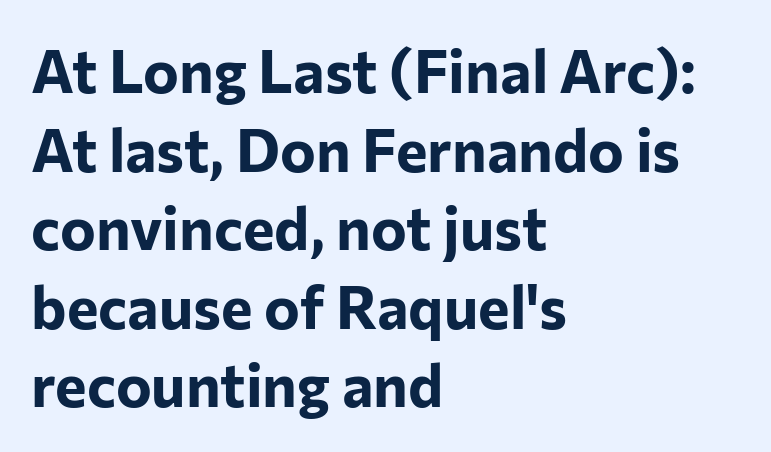
Q: Is the text bold? A: Yes.
Q: Is the text italic (slanted)? A: No, it is upright.
Q: Is the typeface a serif or a sans-serif typeface? A: Sans-serif.
Q: Is the text underlined? A: No.
Q: How is the paragraph aligned? A: Left-aligned.
Q: Is the spacing between letters normal or unusually wide? A: Normal.
Q: Is the spacing between lines tight, normal or loose? A: Normal.
Q: Width (condensed, normal, or wide)? A: Normal.
Q: Stroke contrast? A: Low.
Q: x-height? A: Medium.
Q: Monospaced? A: No.
